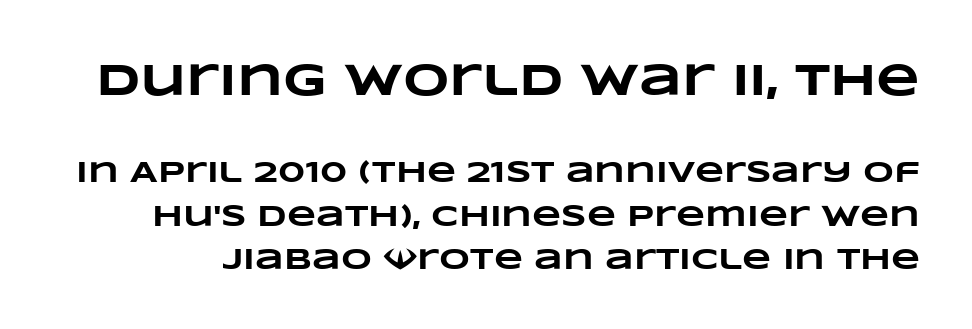
Whoever set this made the first block the dominant, larger element. These lines are rendered in a variable-pitch font. Typographic density is high because the face is bold. Each word holds together tightly as a unit, with standard inter-letter gaps. Whoever set this chose a conventional vertical rhythm.
